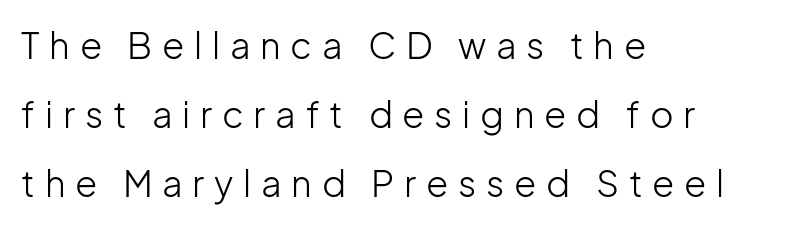
Rule under the text: the space is simply empty. This reads as an unemphasized weight, regular at the heaviest. These lines are rendered in a variable-pitch font. This block would shrink considerably if given ordinary leading; it's expanded now. These lines are composed in type without serifs.
